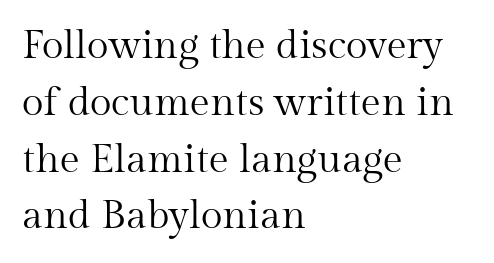
Regarding serifs, this sample has them. Do the characters align in a grid? No, the font is proportional. How are the letters spaced? Ordinarily, with no added tracking. The lines sit at an ordinary, default distance from one another.
